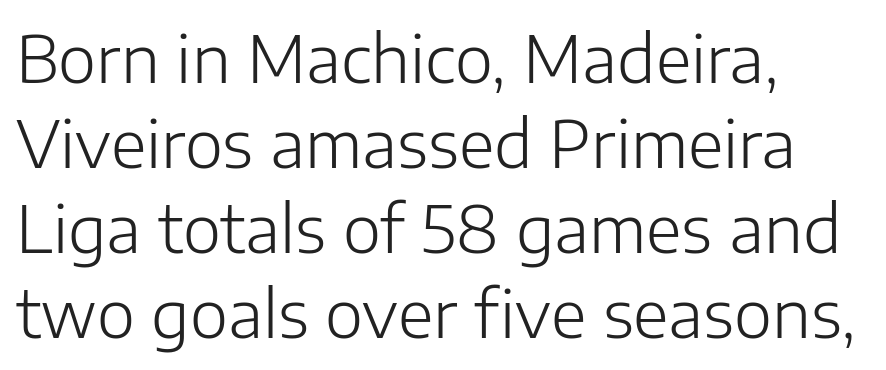
Q: Is the text bold? A: No.
Q: Is the text italic (slanted)? A: No, it is upright.
Q: Is the typeface a serif or a sans-serif typeface? A: Sans-serif.
Q: Is the text underlined? A: No.
Q: How is the paragraph aligned? A: Left-aligned.
Q: Is the spacing between letters normal or unusually wide? A: Normal.
Q: Is the spacing between lines tight, normal or loose? A: Normal.
Q: Width (condensed, normal, or wide)? A: Normal.
Q: Stroke contrast? A: Low.
Q: x-height? A: Medium.
Q: Monospaced? A: No.
